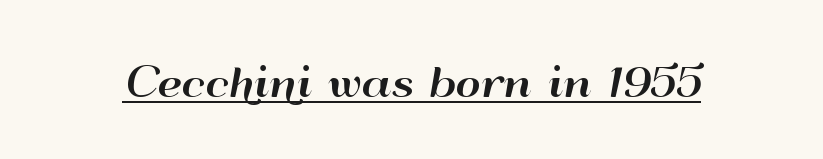
The image shows 39 px wide sans-serif type; set normal letter spacing, underlined; high stroke contrast and a small x-height.
